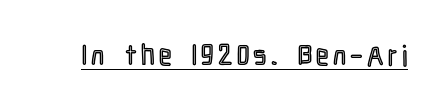
The image shows 28 px condensed type, upright; set underlined; a medium x-height.
